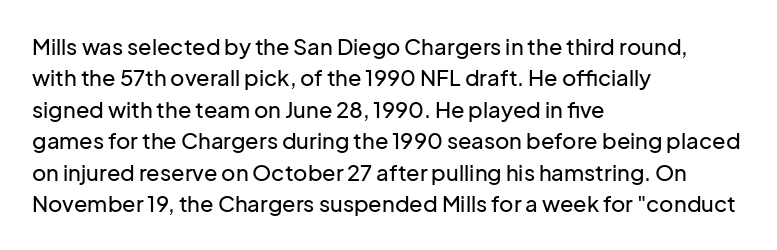
{"italic": "no", "underline": "no", "align": "left", "line_spacing": "normal", "line_spacing_ratio": 1.43, "letter_spacing": "normal", "letter_spacing_em": 0.0, "glyph_px": 22}
